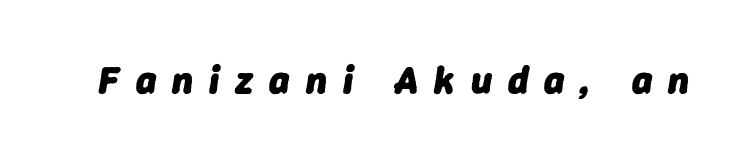
Q: Is the text bold? A: Yes.
Q: Is the text italic (slanted)? A: Yes, it leans right by about 9 degrees.
Q: Is the text underlined? A: No.
Q: Is the spacing between letters normal or unusually wide? A: Unusually wide.
Q: Width (condensed, normal, or wide)? A: Normal.
Q: Stroke contrast? A: Low.
Q: x-height? A: Medium.
Q: Monospaced? A: No.
